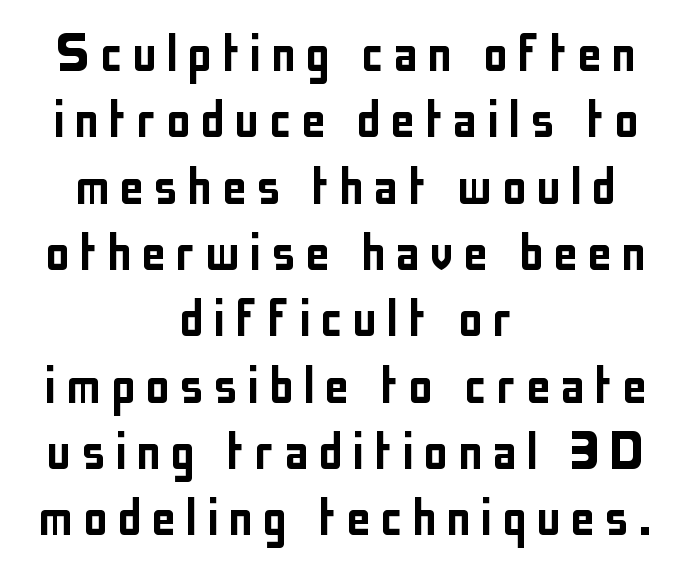
Q: Is the text italic (slanted)? A: No, it is upright.
Q: Is the typeface a serif or a sans-serif typeface? A: Sans-serif.
Q: Is the text underlined? A: No.
Q: How is the paragraph aligned? A: Centered.
Q: Is the spacing between lines tight, normal or loose? A: Tight.
Q: Width (condensed, normal, or wide)? A: Condensed.
Q: Stroke contrast? A: Low.
Q: x-height? A: Medium.
Q: Monospaced? A: No.
